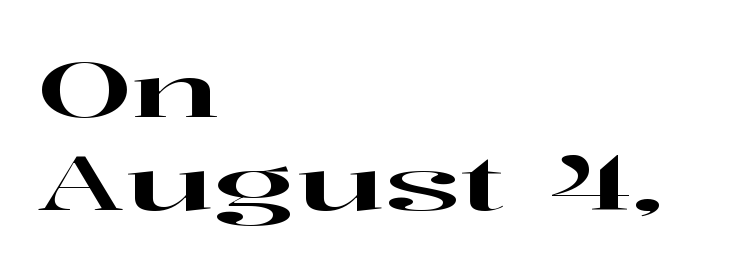
This rendering employs a face with finishing strokes, i.e., a serif. Underline: absent. Character widths vary here, with narrow letters taking less room than wide ones. The ragged edge is on the right, which tells us the setting is flush left. In terms of letterspacing, this is plain default setting.
